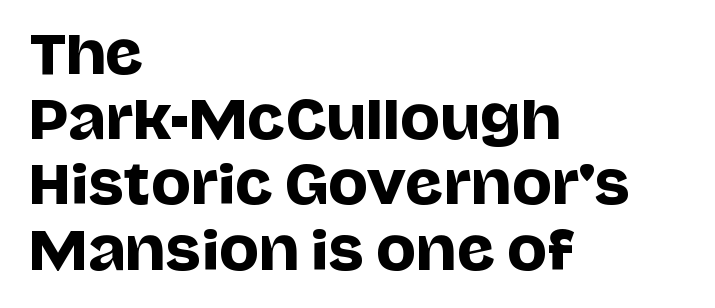
The image shows 53 px sans-serif type, upright; set left-aligned, line spacing 1.23x, normal letter spacing, not underlined; low stroke contrast and a large x-height.
